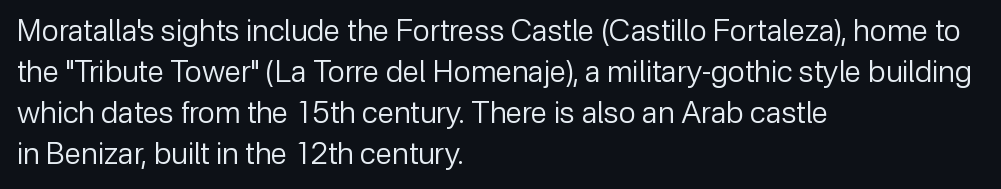
The block of text has a typical density, with ordinary space between rows. A quiet, ordinary-to-light weight characterises the typeface. Character widths vary here, with narrow letters taking less room than wide ones. The passage shown is not underscored anywhere. Italic: no, the glyphs are upright roman.
